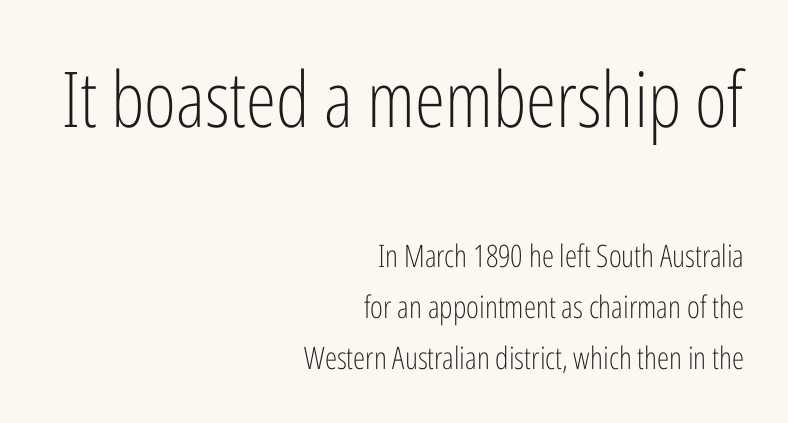
The image shows 77 px light, condensed sans-serif type, upright; set right-aligned, normal line spacing (1.65x), normal letter spacing, not underlined; the first (top) block is 2.48x larger; low stroke contrast and a medium x-height.
